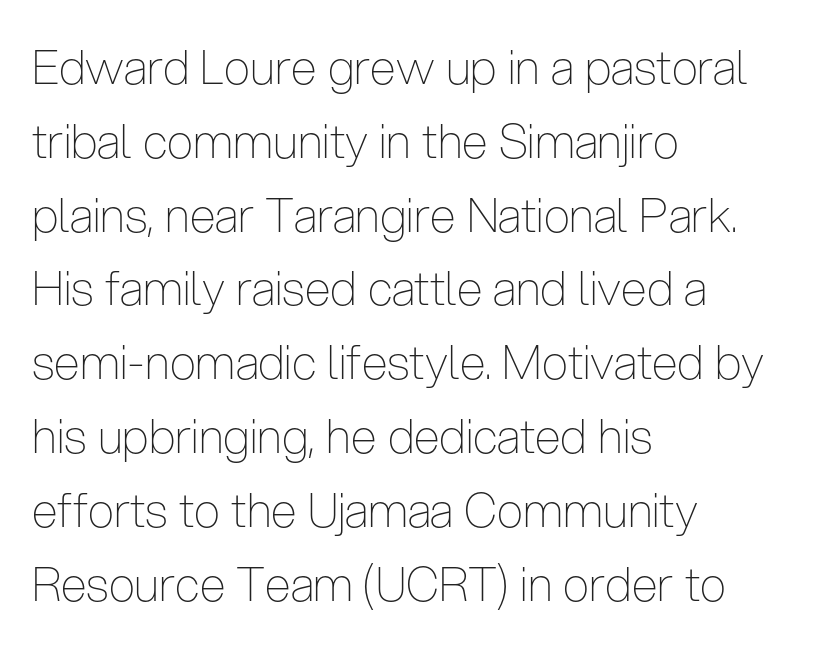
The image shows 47 px thin, condensed sans-serif type, upright; set left-aligned, normal line spacing (1.57x), normal letter spacing, not underlined; low stroke contrast and a medium x-height.
